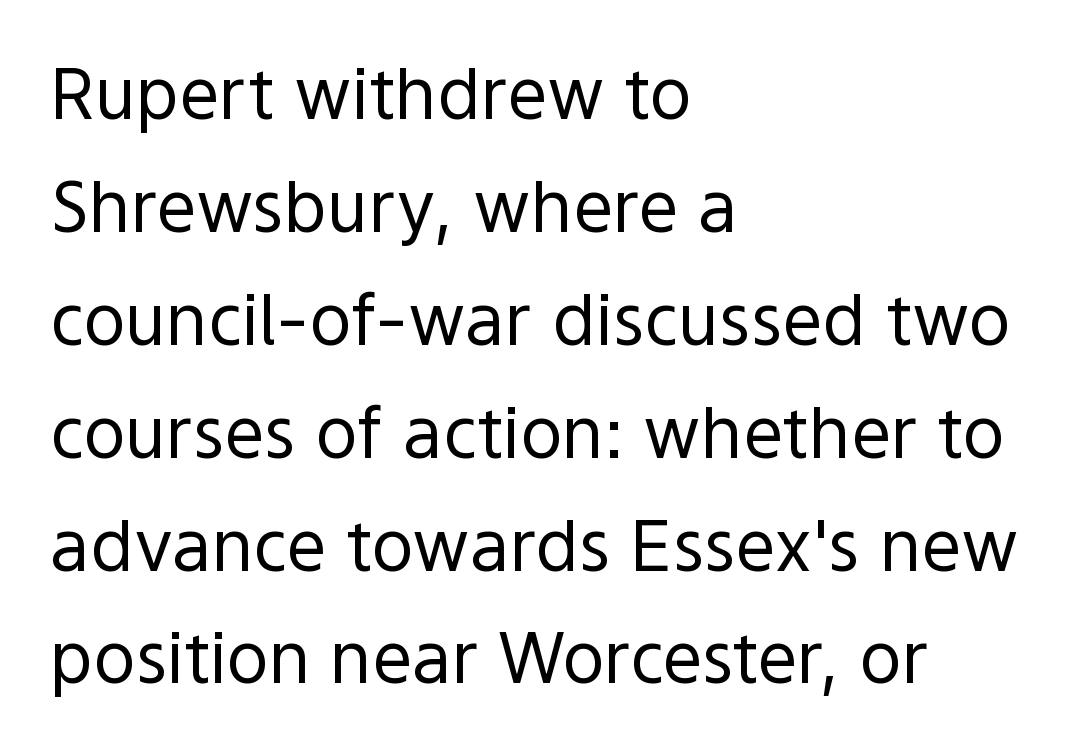
Q: Is the text bold? A: No.
Q: Is the text italic (slanted)? A: No, it is upright.
Q: Is the typeface a serif or a sans-serif typeface? A: Sans-serif.
Q: Is the text underlined? A: No.
Q: How is the paragraph aligned? A: Left-aligned.
Q: Is the spacing between letters normal or unusually wide? A: Normal.
Q: Is the spacing between lines tight, normal or loose? A: Normal.
Q: Width (condensed, normal, or wide)? A: Normal.
Q: x-height? A: Medium.
Q: Monospaced? A: No.
